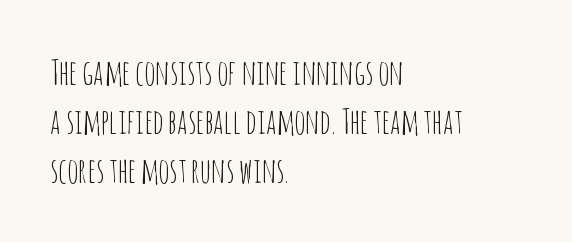
Each letter keeps its own natural width here, so spacing adapts to shape. Horizontally, the lines are justified to the leading edge only. The rendering shows plain stroke endings on the letterforms — a sans-serif design. Bare-footed words on every line.
